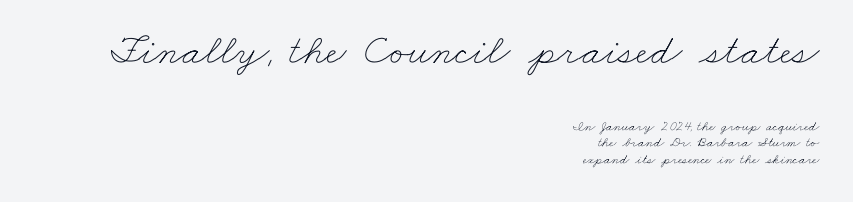
The image shows 43 px thin, wide type; set right-aligned, line spacing 1.19x, normal letter spacing, not underlined; the first (top) block is 3.07x larger; low stroke contrast and a small x-height.
